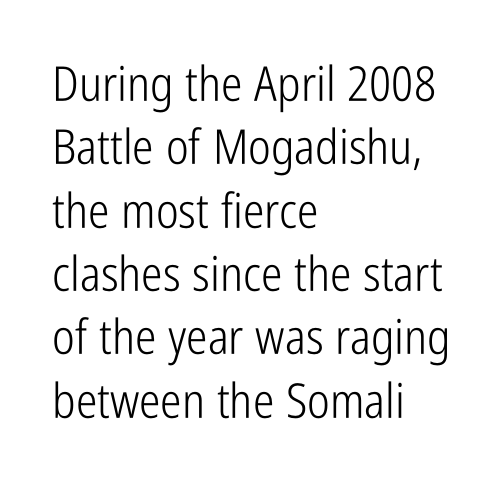
Is the letter spacing exaggerated? No — it looks like the ordinary default. Note the varied advance widths — an 'i' is clearly narrower than an 'm'. The rendering anchors every line to the left-hand side. This rendering features lettering with no underline. This sample uses a sans-serif face. Is this a heavy cut? Hardly; it is regular or lighter.
